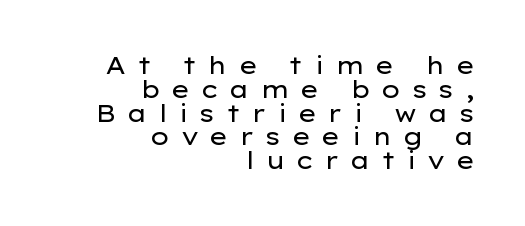
Caption: multi-line text, flush right, ragged left. Every character sits straight up, as roman type does. Cramped leading. Tracking value appears strongly positive — letters spread wide.
